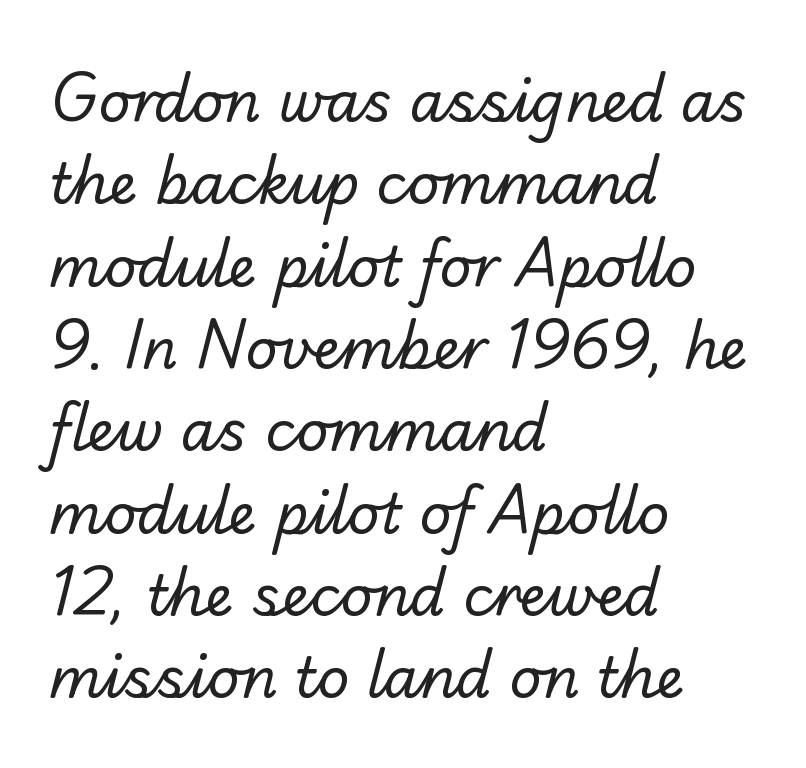
The image shows 56 px regular-weight sans-serif type; set left-aligned, normal line spacing (1.47x), normal letter spacing, not underlined; low stroke contrast and a small x-height.
